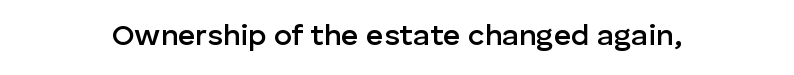
The image shows 30 px semibold sans-serif type, upright; set normal letter spacing, not underlined; low stroke contrast and a medium x-height.
